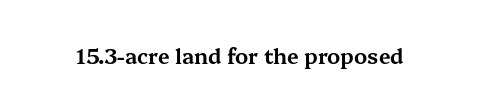
Every character sits straight up, as roman type does. The string is rendered with underlining switched off. Students, note that the glyphs here touch the page at normal intervals.
